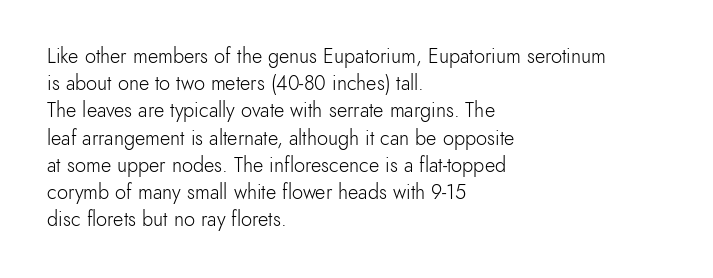
The text block is weighted toward the left margin, trailing off unevenly rightward. Summary of vertical rhythm: regular, with standard interline spacing. Spacing between characters is what you'd get straight out of the box. The letterforms sit at book weight or below.
